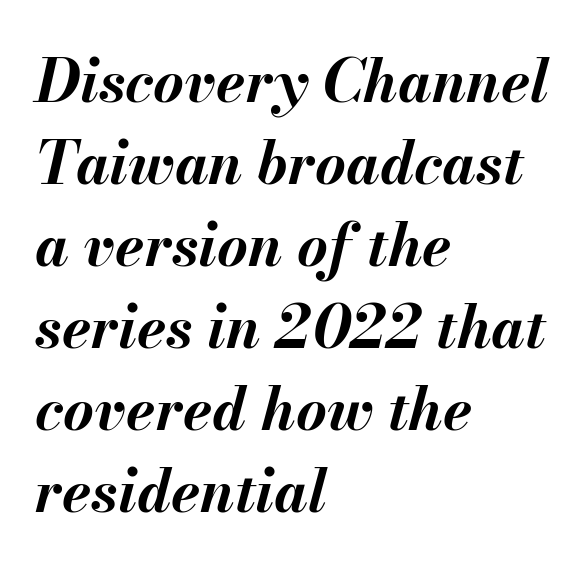
How heavy is the stroke? Heavy — this is a bold. Do the characters align in a grid? No, the font is proportional. The glyphs look as if they've been sheared to an angle. The text block is weighted toward the left margin, trailing off unevenly rightward. Observe the ordinary spacing: letters are neighbours, not strangers. The space beneath each line is pristine and unruled.
